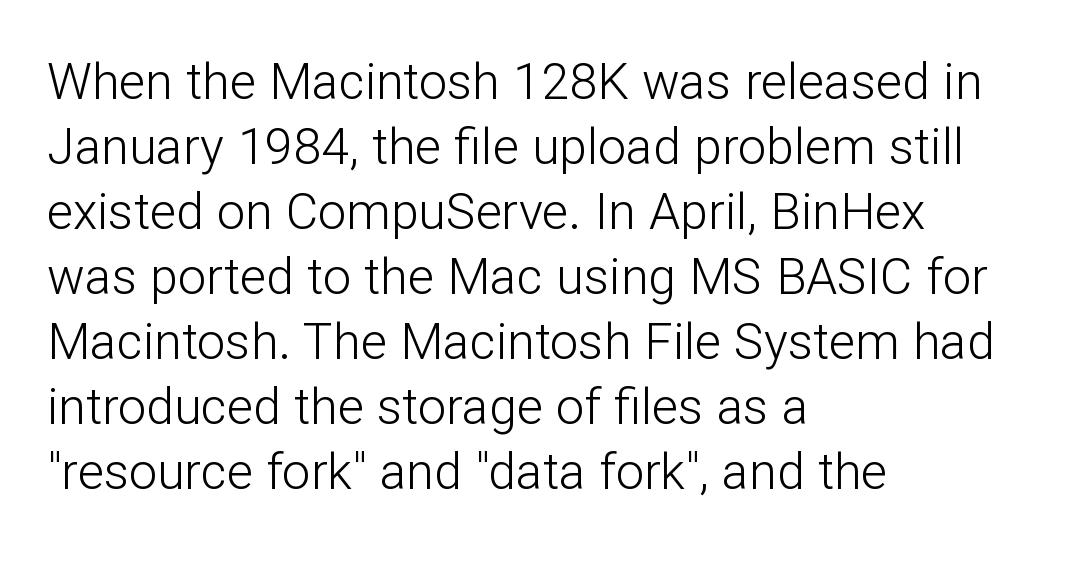
Q: Is the text bold? A: No.
Q: Is the text italic (slanted)? A: No, it is upright.
Q: Is the typeface a serif or a sans-serif typeface? A: Sans-serif.
Q: Is the text underlined? A: No.
Q: How is the paragraph aligned? A: Left-aligned.
Q: Is the spacing between letters normal or unusually wide? A: Normal.
Q: Is the spacing between lines tight, normal or loose? A: Normal.
Q: Width (condensed, normal, or wide)? A: Normal.
Q: Stroke contrast? A: Low.
Q: x-height? A: Medium.
Q: Monospaced? A: No.
